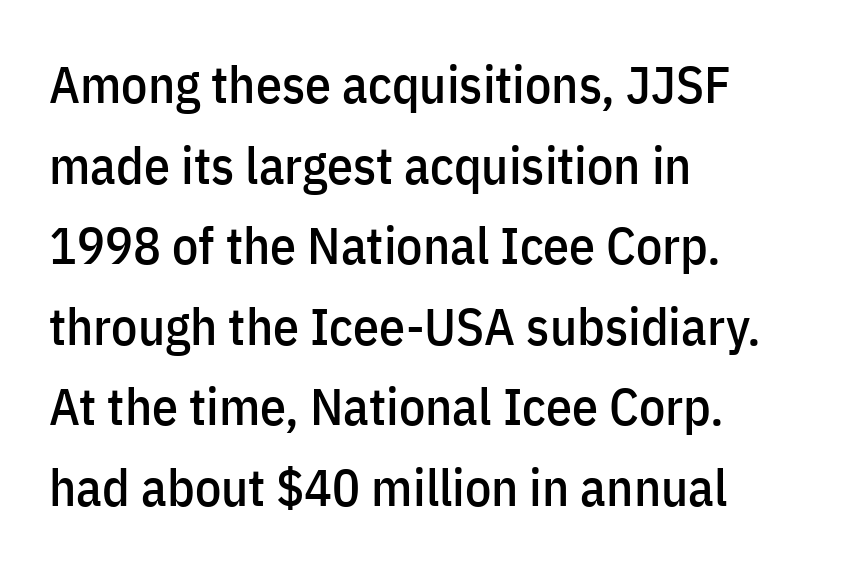
{"serif": "no", "italic": "no", "width": "condensed", "stroke_contrast": "low", "x_height": "medium", "monospaced": "no", "underline": "no", "align": "left", "line_spacing": "normal", "line_spacing_ratio": 1.55, "letter_spacing": "normal", "letter_spacing_em": 0.0, "glyph_px": 52}
